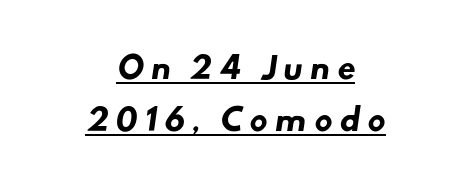
The image shows 30 px heavy sans-serif type; set centered, line spacing 1.74x, unusually wide letter spacing (+0.23 em), underlined; low stroke contrast and a small x-height.
